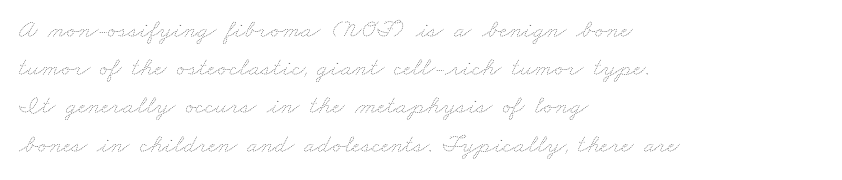
{"bold": "no", "underline": "no", "align": "left", "line_spacing": "normal", "line_spacing_ratio": 1.47, "letter_spacing": "normal", "letter_spacing_em": 0.0, "glyph_px": 26}
